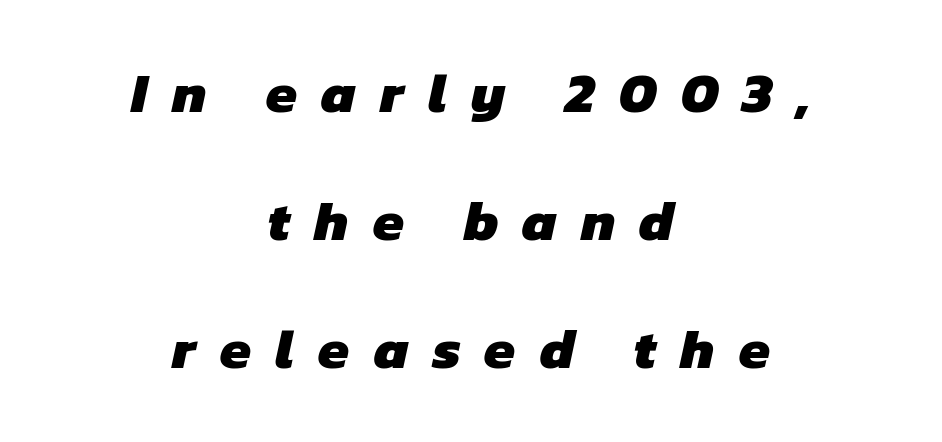
Q: Is the text bold? A: Yes.
Q: Is the typeface a serif or a sans-serif typeface? A: Sans-serif.
Q: Is the text underlined? A: No.
Q: How is the paragraph aligned? A: Centered.
Q: Is the spacing between letters normal or unusually wide? A: Unusually wide.
Q: Is the spacing between lines tight, normal or loose? A: Loose.
Q: Width (condensed, normal, or wide)? A: Normal.
Q: Stroke contrast? A: Low.
Q: x-height? A: Medium.
Q: Monospaced? A: No.
